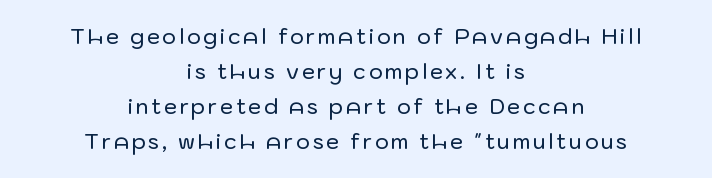
These lines were composed using upright roman letters. Check under the words: just untouched page. Reading down the block, each line starts at a different indent, mirrored at its end. The rendering uses a moderate line-height, typical for paragraphs.
